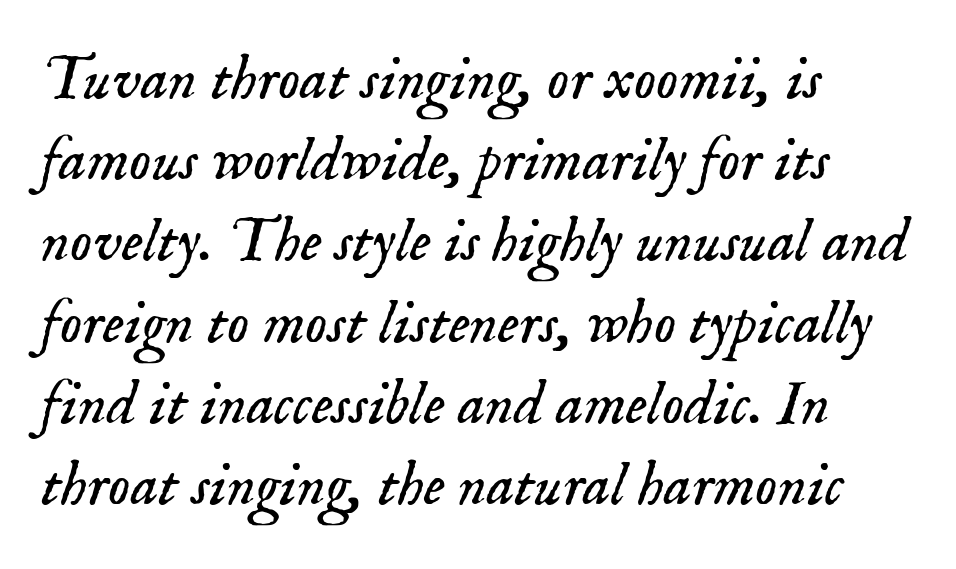
The image shows 62 px light serif type, italic (leaning right); set left-aligned, normal line spacing (1.31x), normal letter spacing, not underlined; low stroke contrast and a small x-height.
